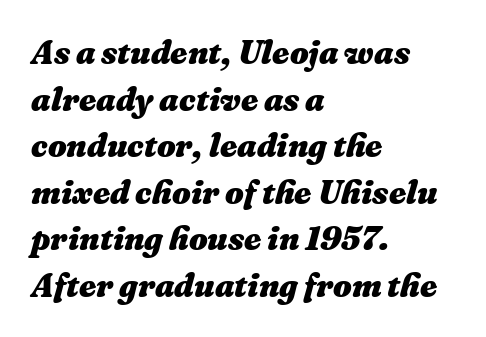
Is this a fixed-width face? No — the glyphs have proportional, varying widths. Weight: bold. Slanted lettering throughout. Rule under the text: the space is simply empty. The lines are quadded left. Caption: standard tracking, unaltered.
